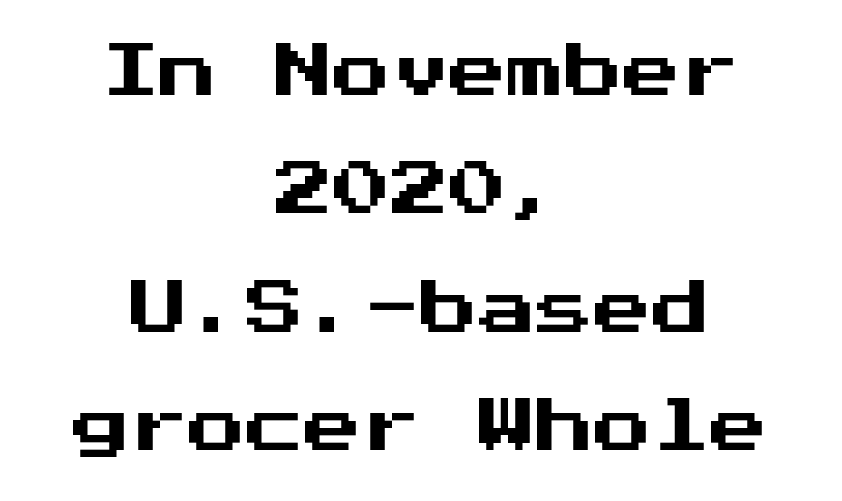
Q: Is the text italic (slanted)? A: No, it is upright.
Q: Is the typeface a serif or a sans-serif typeface? A: Sans-serif.
Q: Is the text underlined? A: No.
Q: How is the paragraph aligned? A: Centered.
Q: Is the spacing between letters normal or unusually wide? A: Normal.
Q: Is the spacing between lines tight, normal or loose? A: Loose.
Q: Width (condensed, normal, or wide)? A: Normal.
Q: Stroke contrast? A: Medium.
Q: x-height? A: Medium.
